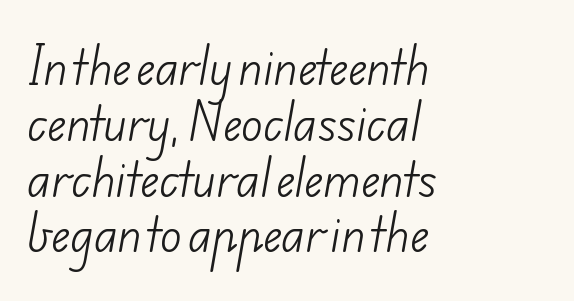
Q: Is the text bold? A: No.
Q: Is the typeface a serif or a sans-serif typeface? A: Sans-serif.
Q: Is the text underlined? A: No.
Q: How is the paragraph aligned? A: Left-aligned.
Q: Is the spacing between letters normal or unusually wide? A: Normal.
Q: Width (condensed, normal, or wide)? A: Normal.
Q: Stroke contrast? A: Low.
Q: x-height? A: Small.
Q: Monospaced? A: No.
